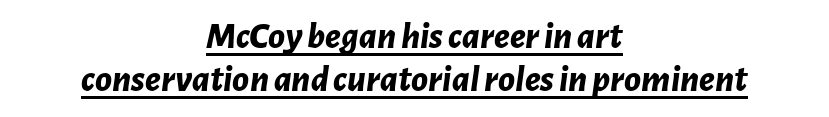
The leading is snug, giving the passage a crowded texture. The letterforms sit shoulder to shoulder at normal distance. This sample uses an oblique cut, with every glyph tilted off the vertical. Each line of the rendering has a horizontal stroke beneath the glyphs. You'd pick this weight for a headline — it's a proper bold.
